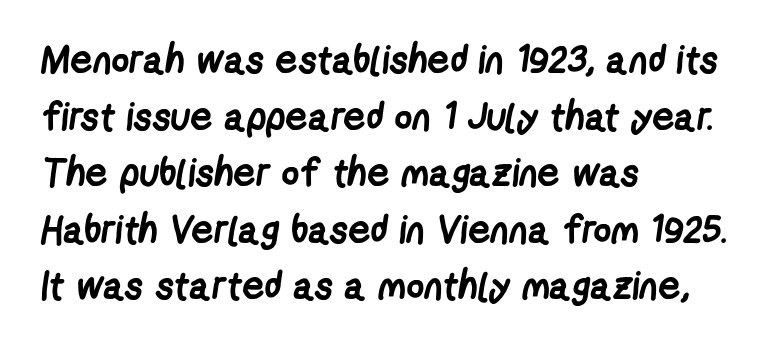
Letterform terminals end flat and unadorned throughout the passage. Tracking value appears to be zero — textbook default spacing. Normally led — the rows are evenly, conventionally spaced. Look at the stroke-to-counter ratio: heavy, a bold. Line starts are locked; line ends wander.
